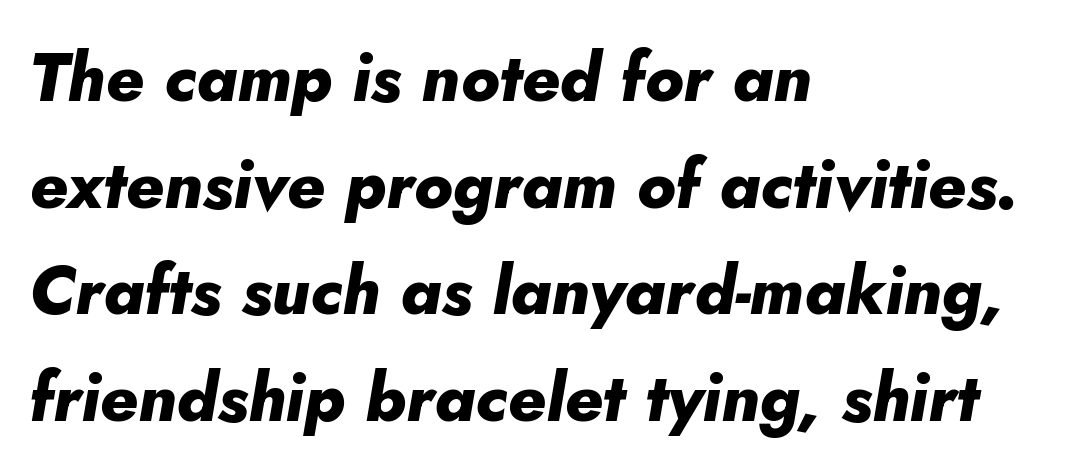
{"italic": "yes", "lean": "right", "slant_degrees": 5, "bold": "yes", "weight": "heavy", "width": "normal", "stroke_contrast": "low", "x_height": "small", "monospaced": "no", "underline": "no", "align": "left", "line_spacing": "normal", "line_spacing_ratio": 1.59, "letter_spacing": "normal", "letter_spacing_em": 0.0, "glyph_px": 67}
